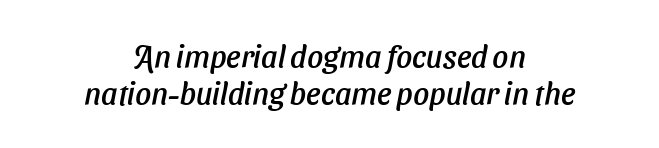
The image shows 31 px text type; set centered, line spacing 1.2x, normal letter spacing, not underlined; low stroke contrast and a medium x-height.
